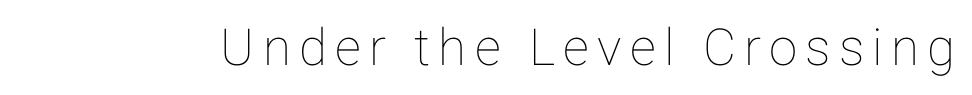
This sample uses an upright cut, with every glyph sitting square on the baseline. The string is rendered with underlining switched off. Is this a fixed-width face? No — the glyphs have proportional, varying widths.
